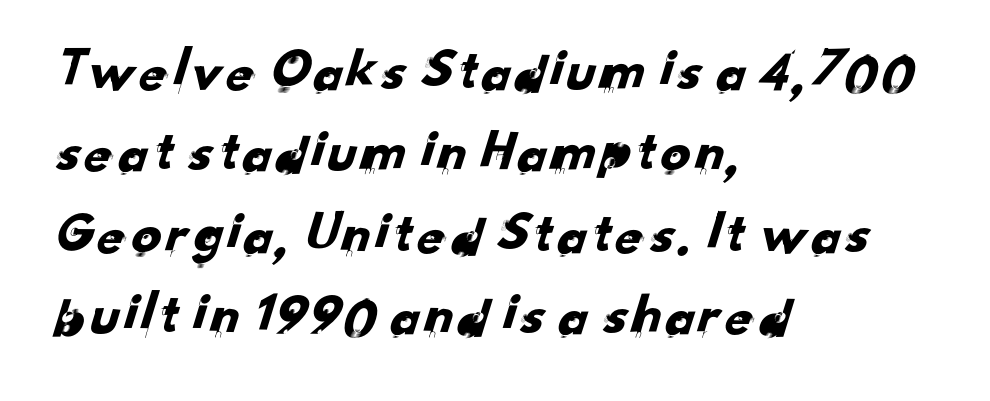
{"serif": "no", "width": "normal", "stroke_contrast": "low", "x_height": "small", "monospaced": "no", "underline": "no", "align": "left", "line_spacing": "normal", "line_spacing_ratio": 1.38, "letter_spacing": "normal", "letter_spacing_em": 0.0, "glyph_px": 59}
